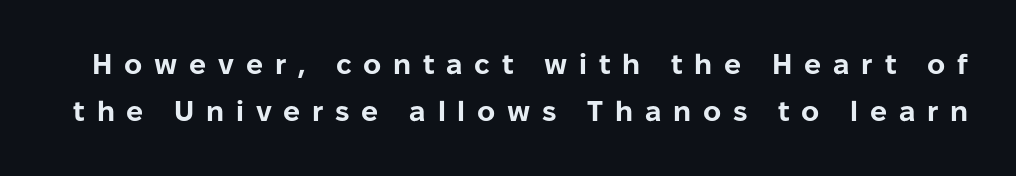
{"serif": "no", "italic": "no", "bold": "yes", "weight": "bold", "width": "normal", "stroke_contrast": "low", "x_height": "medium", "monospaced": "no", "underline": "no", "line_spacing": "normal", "line_spacing_ratio": 1.69, "letter_spacing": "wide", "letter_spacing_em": 0.42, "glyph_px": 28}
